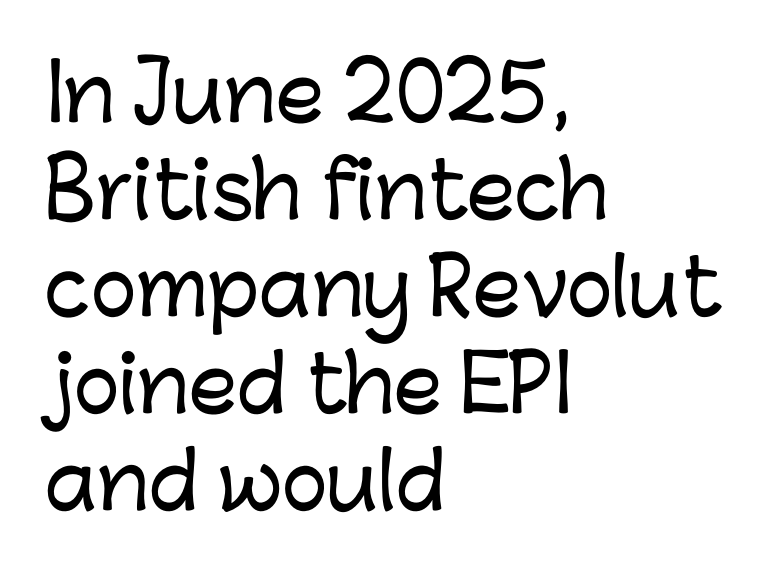
The image shows 77 px sans-serif type, upright; set left-aligned, normal line spacing (1.26x), normal letter spacing, not underlined; low stroke contrast and a medium x-height.
